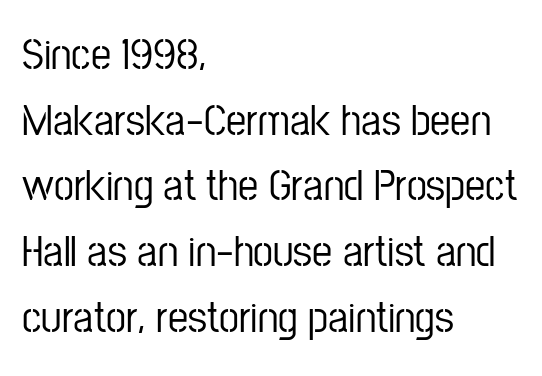
Q: Is the text italic (slanted)? A: No, it is upright.
Q: Is the typeface a serif or a sans-serif typeface? A: Sans-serif.
Q: Is the text underlined? A: No.
Q: How is the paragraph aligned? A: Left-aligned.
Q: Is the spacing between letters normal or unusually wide? A: Normal.
Q: Is the spacing between lines tight, normal or loose? A: Normal.
Q: Width (condensed, normal, or wide)? A: Condensed.
Q: Stroke contrast? A: Low.
Q: x-height? A: Medium.
Q: Monospaced? A: No.
